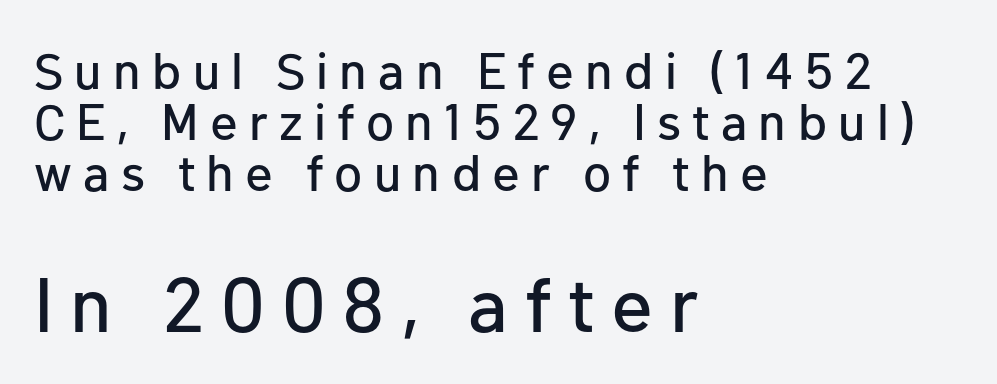
Q: Is the text italic (slanted)? A: No, it is upright.
Q: Is the typeface a serif or a sans-serif typeface? A: Sans-serif.
Q: Is the text underlined? A: No.
Q: How is the paragraph aligned? A: Left-aligned.
Q: Is the spacing between letters normal or unusually wide? A: Unusually wide.
Q: Is the spacing between lines tight, normal or loose? A: Tight.
Q: Which block of text is set in a larger size, the first (top) or the second (bottom)? A: The second (bottom) one.
Q: Width (condensed, normal, or wide)? A: Normal.
Q: Stroke contrast? A: Low.
Q: x-height? A: Medium.
Q: Monospaced? A: No.
